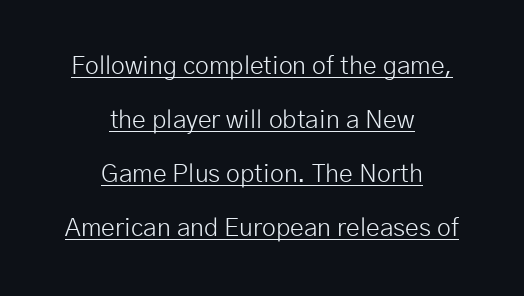
The image shows 25 px text type, upright; set centered, loose line spacing (2.16x), normal letter spacing, underlined.
